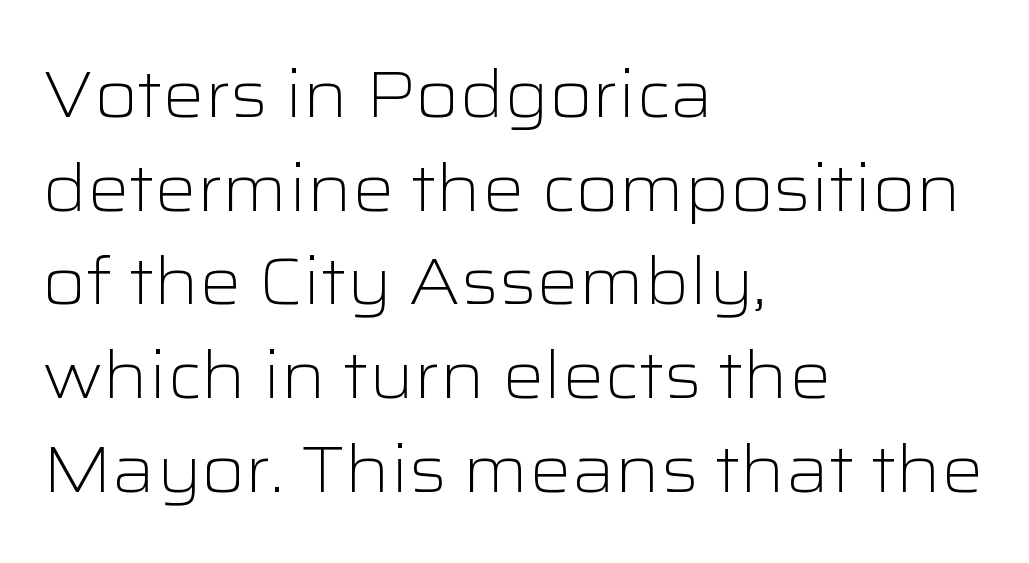
Q: Is the text bold? A: No.
Q: Is the text italic (slanted)? A: No, it is upright.
Q: Is the typeface a serif or a sans-serif typeface? A: Sans-serif.
Q: Is the text underlined? A: No.
Q: How is the paragraph aligned? A: Left-aligned.
Q: Is the spacing between letters normal or unusually wide? A: Normal.
Q: Is the spacing between lines tight, normal or loose? A: Normal.
Q: Width (condensed, normal, or wide)? A: Wide.
Q: Stroke contrast? A: Low.
Q: x-height? A: Medium.
Q: Monospaced? A: No.
